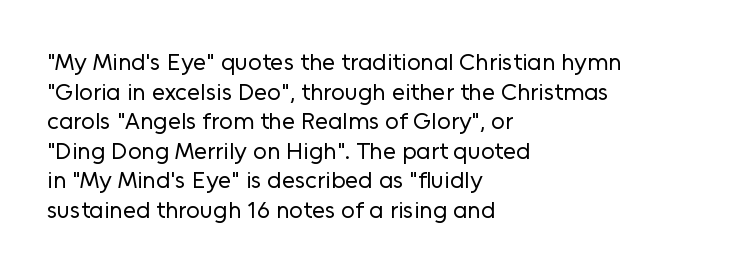
The image shows 24 px text type, upright; set left-aligned, line spacing 1.23x, normal letter spacing, not underlined.
